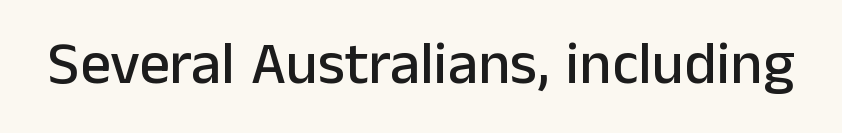
{"serif": "no", "italic": "no", "width": "normal", "stroke_contrast": "low", "x_height": "medium", "monospaced": "no", "underline": "no", "letter_spacing": "normal", "letter_spacing_em": 0.0, "glyph_px": 60}
